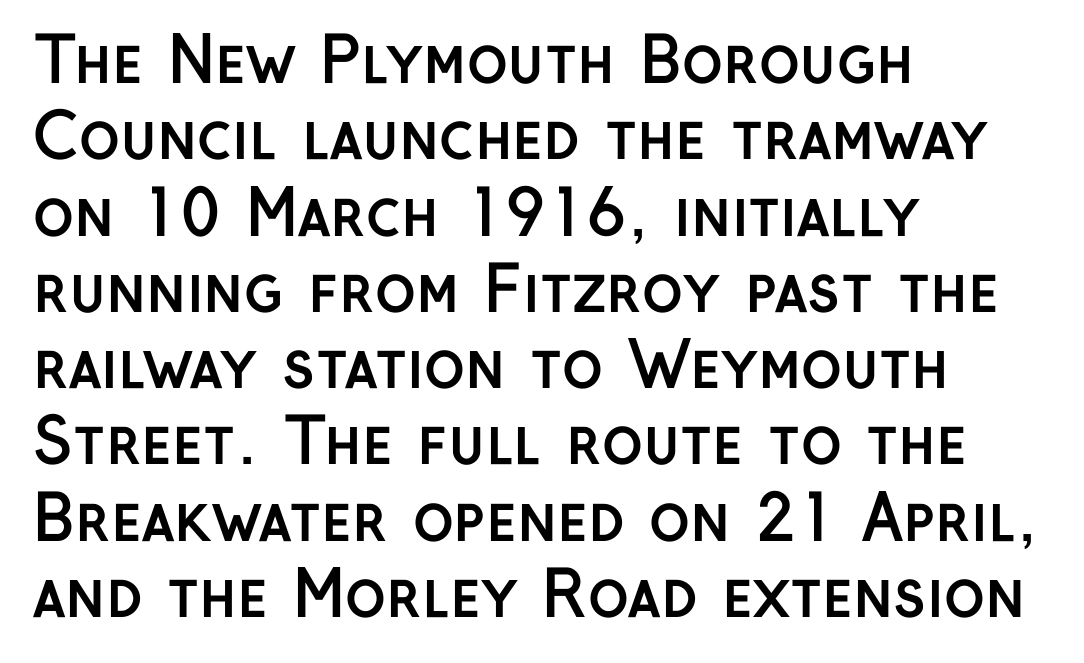
{"serif": "no", "italic": "no", "bold": "yes", "weight": "semibold", "width": "normal", "stroke_contrast": "low", "x_height": "medium", "monospaced": "no", "underline": "no", "align": "left", "line_spacing_ratio": 1.23, "letter_spacing": "normal", "letter_spacing_em": 0.0, "glyph_px": 62}
